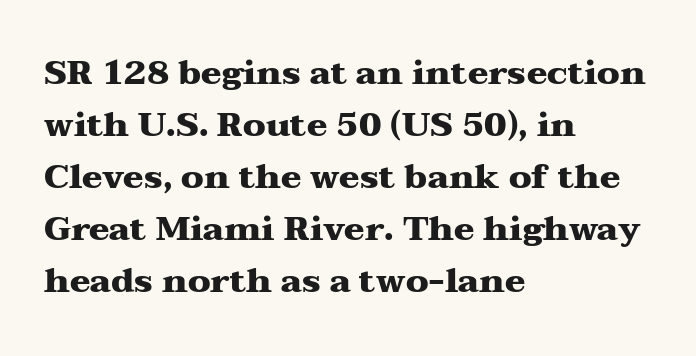
{"serif": "yes", "italic": "no", "bold": "yes", "weight": "heavy", "width": "wide", "stroke_contrast": "medium", "x_height": "medium", "monospaced": "no", "underline": "no", "align": "left", "line_spacing": "normal", "line_spacing_ratio": 1.53, "letter_spacing": "normal", "letter_spacing_em": 0.0, "glyph_px": 34}
